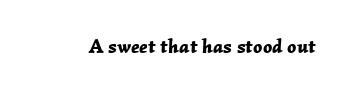
Q: Is the text bold? A: Yes.
Q: Is the text italic (slanted)? A: Yes, it leans right by about 2 degrees.
Q: Is the text underlined? A: No.
Q: Is the spacing between letters normal or unusually wide? A: Normal.
